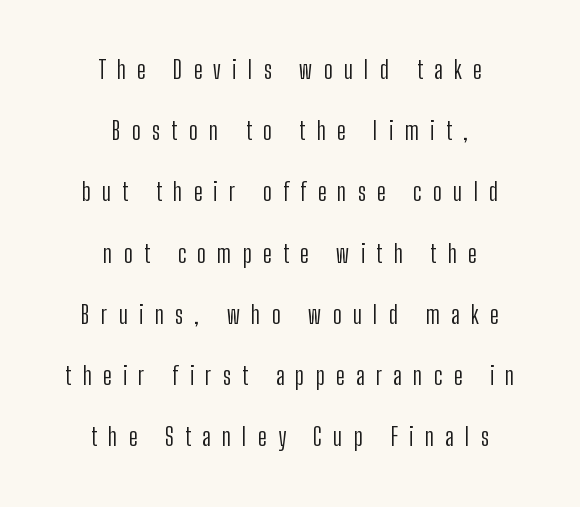
{"italic": "no", "bold": "no", "underline": "no", "align": "center", "line_spacing": "loose", "line_spacing_ratio": 2.45, "letter_spacing": "wide", "letter_spacing_em": 0.45, "glyph_px": 25}
